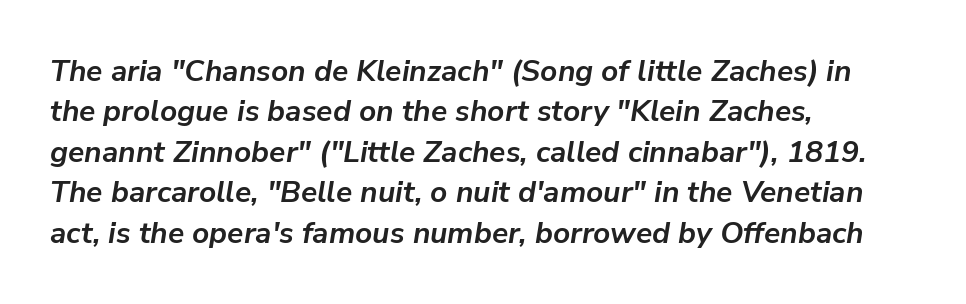
Q: Is the text bold? A: Yes.
Q: Is the text italic (slanted)? A: Yes, it leans right by about 9 degrees.
Q: Is the text underlined? A: No.
Q: How is the paragraph aligned? A: Left-aligned.
Q: Is the spacing between letters normal or unusually wide? A: Normal.
Q: Is the spacing between lines tight, normal or loose? A: Normal.
Q: Width (condensed, normal, or wide)? A: Normal.
Q: Stroke contrast? A: Low.
Q: x-height? A: Medium.
Q: Monospaced? A: No.
